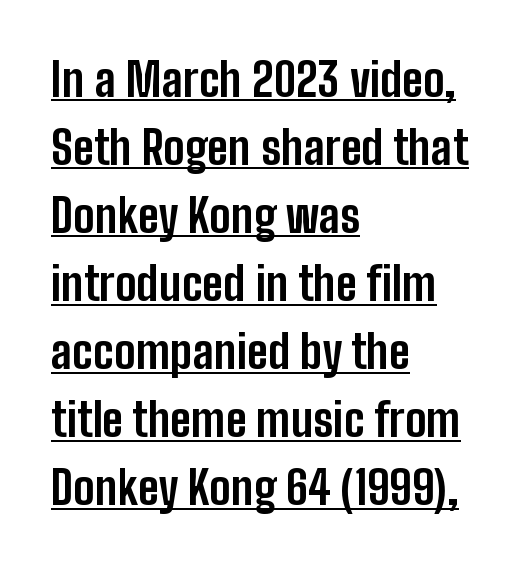
{"serif": "no", "italic": "no", "bold": "yes", "weight": "bold", "width": "condensed", "stroke_contrast": "low", "x_height": "medium", "monospaced": "no", "underline": "yes", "align": "left", "line_spacing": "normal", "line_spacing_ratio": 1.48, "letter_spacing": "normal", "letter_spacing_em": 0.0, "glyph_px": 46}
